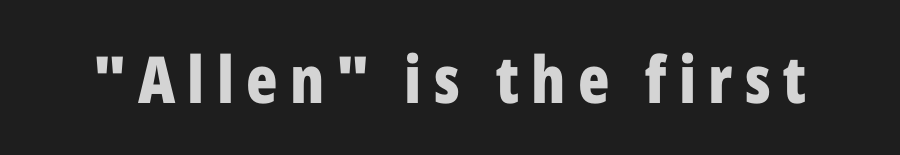
The image shows 65 px bold, condensed sans-serif type, upright; set not underlined; low stroke contrast and a medium x-height.
